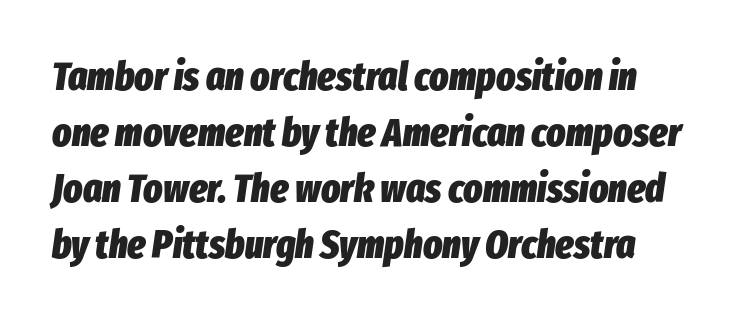
{"italic": "yes", "lean": "right", "slant_degrees": 8, "bold": "yes", "weight": "heavy", "width": "condensed", "stroke_contrast": "low", "x_height": "medium", "monospaced": "no", "underline": "no", "line_spacing": "normal", "line_spacing_ratio": 1.4, "letter_spacing": "normal", "letter_spacing_em": 0.0, "glyph_px": 40}
